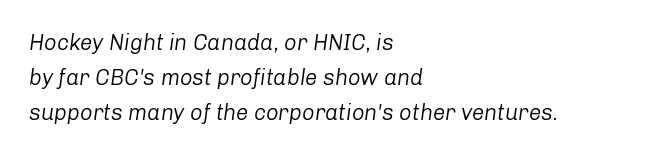
The text carries the slant typical of an italic or oblique font. The compositor pushed each line to the left boundary. The foot of each line stays bare and open. The weight would be labelled regular, book, light, or lighter still. What's the leading like? Ordinary, nothing unusual.
